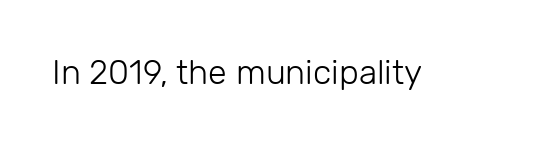
Letters have the restrained weight of plain body copy at most. This sample uses an upright cut, with every glyph sitting square on the baseline. Default kerning and tracking; the words read as compact shapes. The gap between lines stays unmarked.
